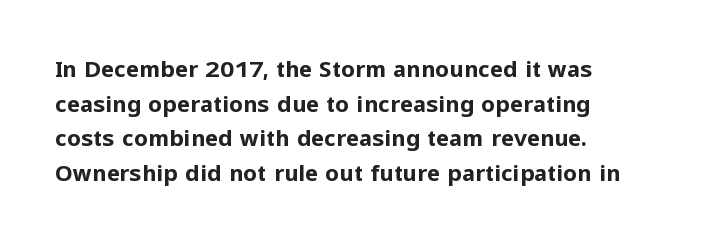
This sample uses an upright cut, with every glyph sitting square on the baseline. Whoever set this chose a conventional vertical rhythm. Students, note that the glyphs here touch the page at normal intervals. Strokes here are thick enough to call this a true bold.
